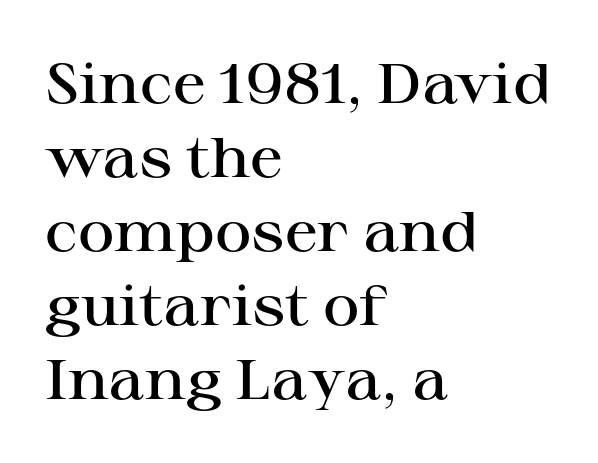
{"serif": "yes", "italic": "no", "bold": "semi", "weight": "semibold", "width": "wide", "stroke_contrast": "high", "x_height": "medium", "monospaced": "no", "underline": "no", "align": "left", "line_spacing": "normal", "line_spacing_ratio": 1.32, "letter_spacing": "normal", "letter_spacing_em": 0.0, "glyph_px": 56}
